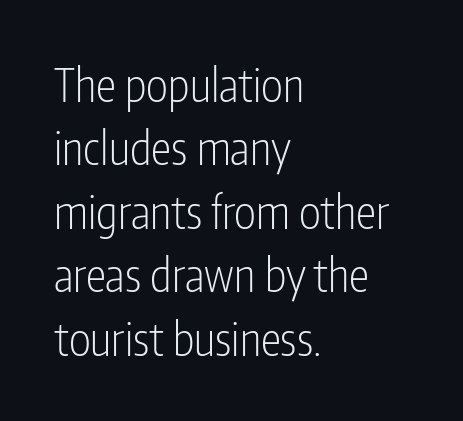
The image shows 46 px light, condensed sans-serif type, upright; set left-aligned, normal line spacing (1.38x), normal letter spacing, not underlined; low stroke contrast and a medium x-height.
